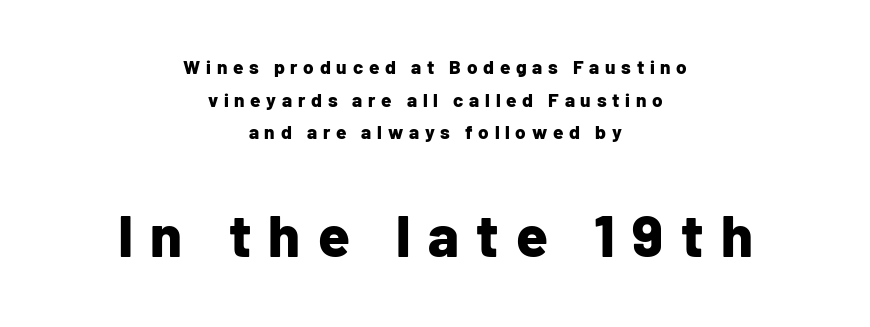
The image shows 58 px bold sans-serif type, upright; set centered, line spacing 1.72x, unusually wide letter spacing (+0.3 em), not underlined; the second (bottom) block is 3.05x larger; low stroke contrast and a medium x-height.
